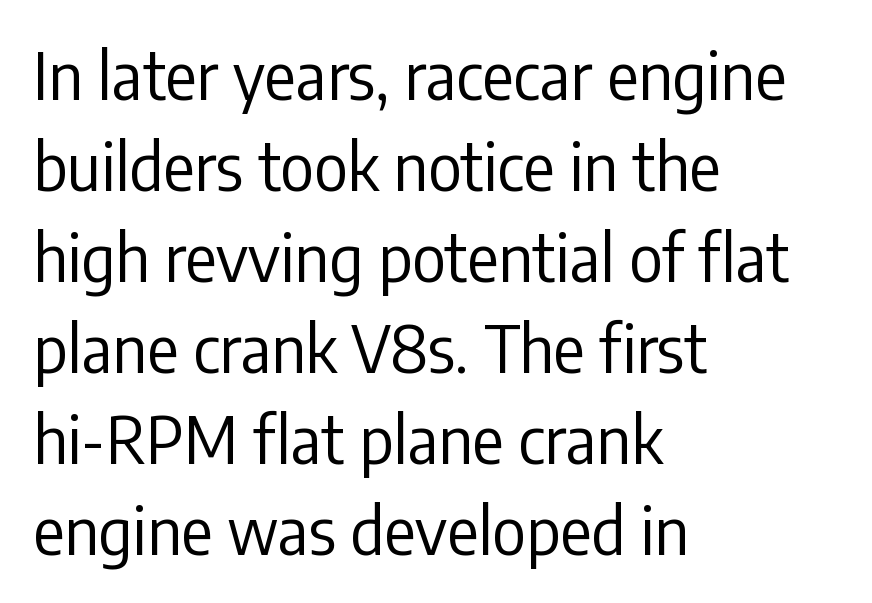
The rendering uses natural spacing where letterforms have individual widths. Each new line begins a customary step beneath the previous one. A sans-serif font was chosen for this passage. If you drew a ruler down the left edge, every line would touch it. Bare-footed words on every line.
